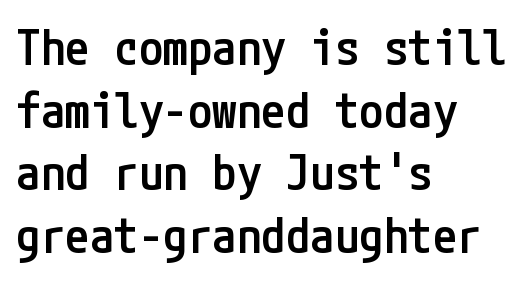
Q: Is the text bold? A: Semi-bold.
Q: Is the text italic (slanted)? A: No, it is upright.
Q: Is the typeface a serif or a sans-serif typeface? A: Sans-serif.
Q: Is the text underlined? A: No.
Q: How is the paragraph aligned? A: Left-aligned.
Q: Is the spacing between letters normal or unusually wide? A: Normal.
Q: Is the spacing between lines tight, normal or loose? A: Normal.
Q: Width (condensed, normal, or wide)? A: Condensed.
Q: Stroke contrast? A: Low.
Q: x-height? A: Medium.
